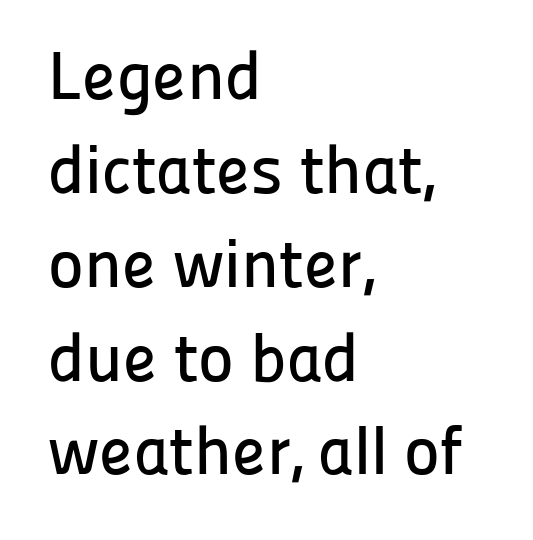
This sample keeps an unexceptional amount of space between lines. A clean baseline with only descenders dipping below it. What kind of face is this? One without serifs — a sans. In terms of letterspacing, this is plain default setting. Where is the straight margin? On the left. Varying glyph widths throughout — classic text-font behaviour.
